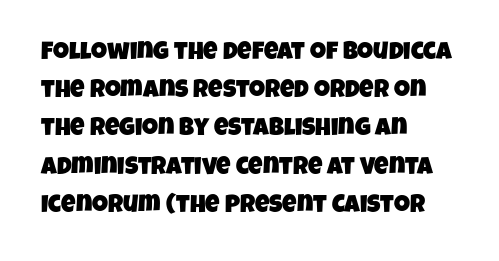
Q: Is the text underlined? A: No.
Q: How is the paragraph aligned? A: Left-aligned.
Q: Is the spacing between letters normal or unusually wide? A: Normal.
Q: Is the spacing between lines tight, normal or loose? A: Normal.
